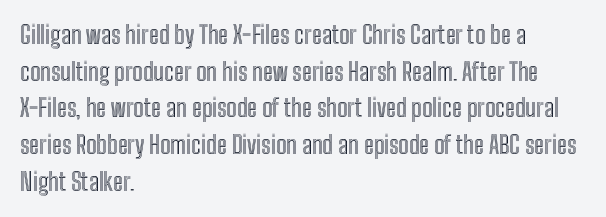
Q: Is the text italic (slanted)? A: No, it is upright.
Q: Is the text underlined? A: No.
Q: How is the paragraph aligned? A: Left-aligned.
Q: Is the spacing between letters normal or unusually wide? A: Normal.
Q: Is the spacing between lines tight, normal or loose? A: Normal.
